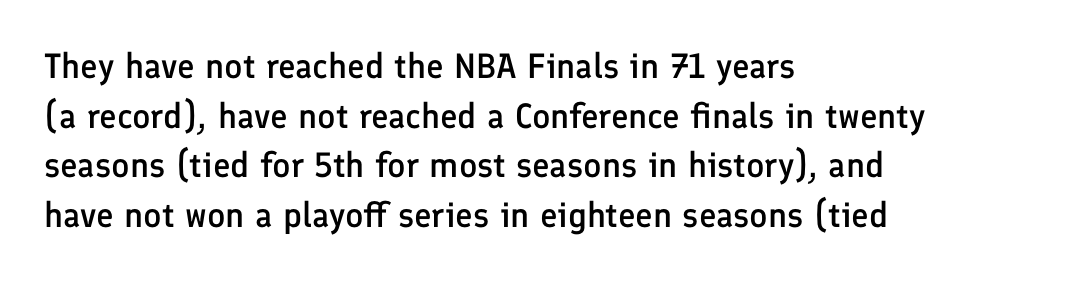
{"serif": "no", "italic": "no", "bold": "semi", "weight": "semibold", "width": "normal", "stroke_contrast": "low", "x_height": "medium", "monospaced": "no", "underline": "no", "align": "left", "line_spacing": "normal", "line_spacing_ratio": 1.42, "letter_spacing": "normal", "letter_spacing_em": 0.0, "glyph_px": 35}
